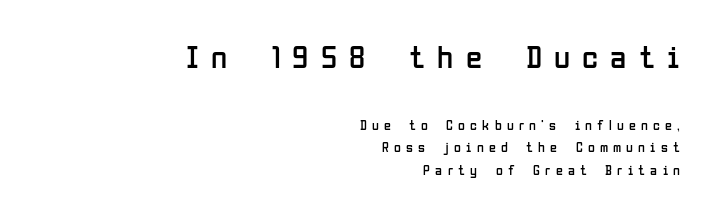
Tall strokes in this sample are plumb rather than angled. Each word looks stretched out because of the extra space between its letters. Serif or sans? Sans — the stroke terminals are bare. The strip under each line holds only bare page. These lines are rendered in a variable-pitch font.
